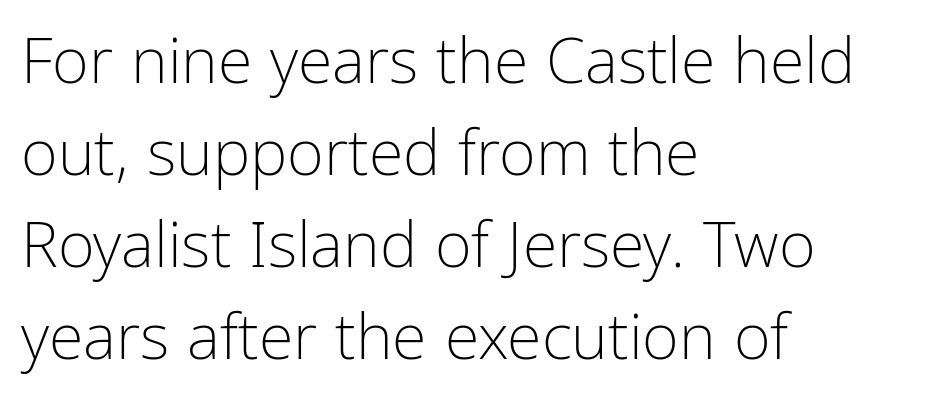
Q: Is the text bold? A: No.
Q: Is the text italic (slanted)? A: No, it is upright.
Q: Is the typeface a serif or a sans-serif typeface? A: Sans-serif.
Q: Is the text underlined? A: No.
Q: How is the paragraph aligned? A: Left-aligned.
Q: Is the spacing between letters normal or unusually wide? A: Normal.
Q: Is the spacing between lines tight, normal or loose? A: Normal.
Q: Width (condensed, normal, or wide)? A: Condensed.
Q: Stroke contrast? A: Low.
Q: x-height? A: Medium.
Q: Monospaced? A: No.
